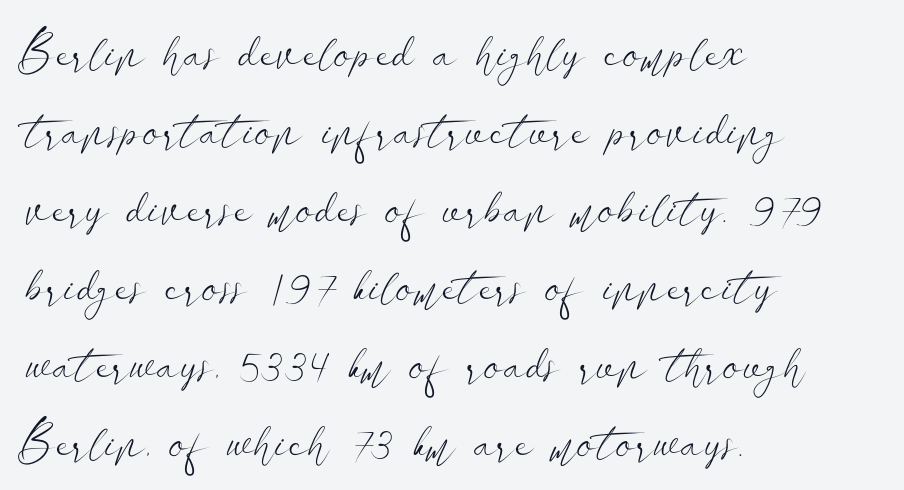
Q: Is the text bold? A: No.
Q: Is the text italic (slanted)? A: Yes.
Q: Is the typeface a serif or a sans-serif typeface? A: Sans-serif.
Q: Is the text underlined? A: No.
Q: How is the paragraph aligned? A: Left-aligned.
Q: Is the spacing between letters normal or unusually wide? A: Normal.
Q: Is the spacing between lines tight, normal or loose? A: Normal.
Q: Width (condensed, normal, or wide)? A: Wide.
Q: Stroke contrast? A: Low.
Q: x-height? A: Small.
Q: Monospaced? A: No.
